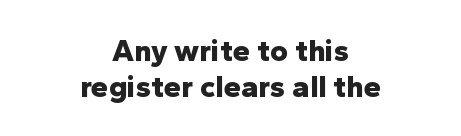
Standard letterfit; no display-style spreading of the glyphs. The string is rendered with underlining switched off. Nope, not italic — everything's standing straight. The face used here is proportionally spaced, like ordinary book or web type.
